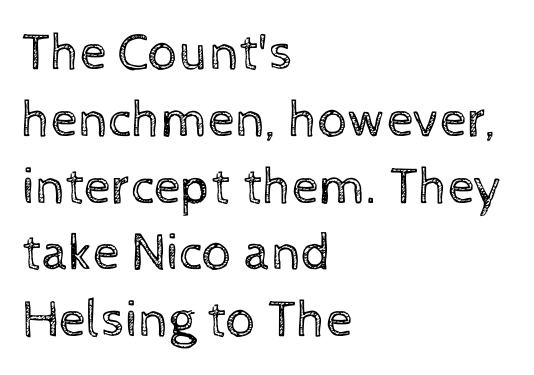
{"italic": "no", "bold": "no", "weight": "regular", "width": "normal", "x_height": "medium", "monospaced": "no", "underline": "no", "align": "left", "line_spacing": "normal", "line_spacing_ratio": 1.26, "letter_spacing": "normal", "letter_spacing_em": 0.0, "glyph_px": 53}
